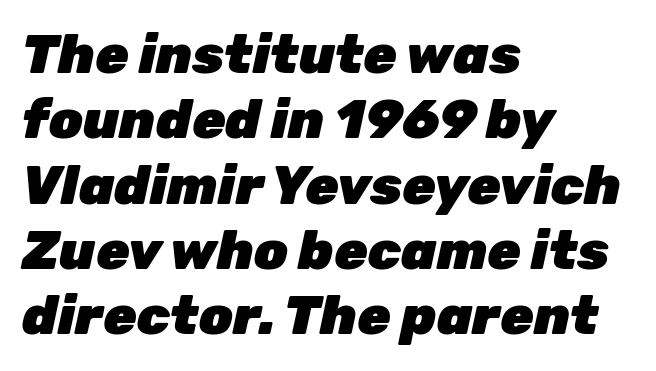
Character widths vary here, with narrow letters taking less room than wide ones. Spacing between characters is what you'd get straight out of the box. Left-aligned paragraph, ragged on the right. The letters are bold, with thick, heavy strokes.
